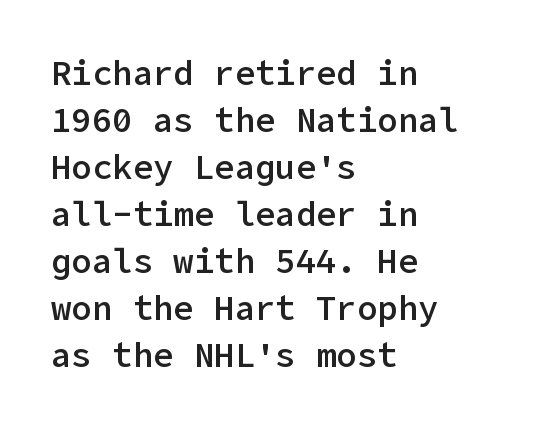
{"serif": "no", "italic": "no", "bold": "semi", "weight": "semibold", "width": "normal", "stroke_contrast": "low", "x_height": "medium", "underline": "no", "align": "left", "line_spacing": "normal", "line_spacing_ratio": 1.38, "letter_spacing": "normal", "letter_spacing_em": 0.0, "glyph_px": 34}
